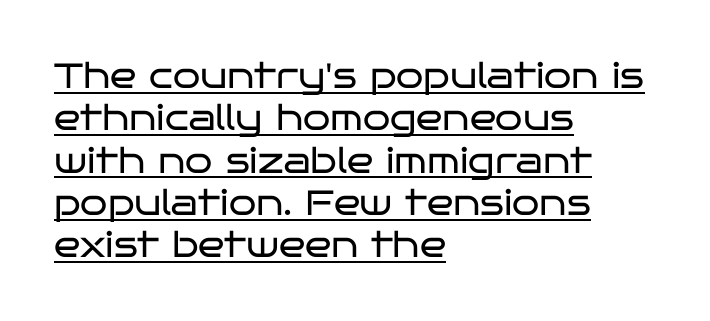
The image shows 35 px regular-weight, wide sans-serif type, upright; set left-aligned, line spacing 1.21x, normal letter spacing, underlined; low stroke contrast and a large x-height.
